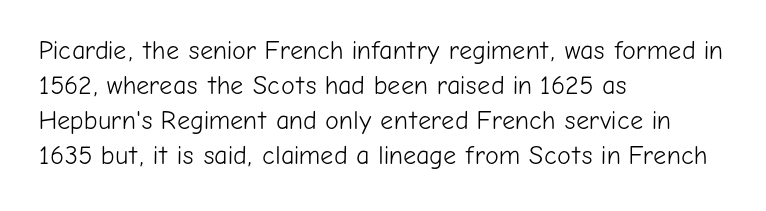
Q: Is the text bold? A: No.
Q: Is the text italic (slanted)? A: No, it is upright.
Q: Is the text underlined? A: No.
Q: How is the paragraph aligned? A: Left-aligned.
Q: Is the spacing between letters normal or unusually wide? A: Normal.
Q: Is the spacing between lines tight, normal or loose? A: Normal.
